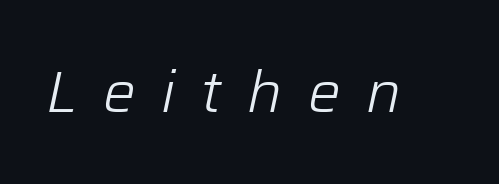
The image shows 58 px light type, italic (leaning right); set unusually wide letter spacing (+0.44 em), not underlined; low stroke contrast and a medium x-height.
